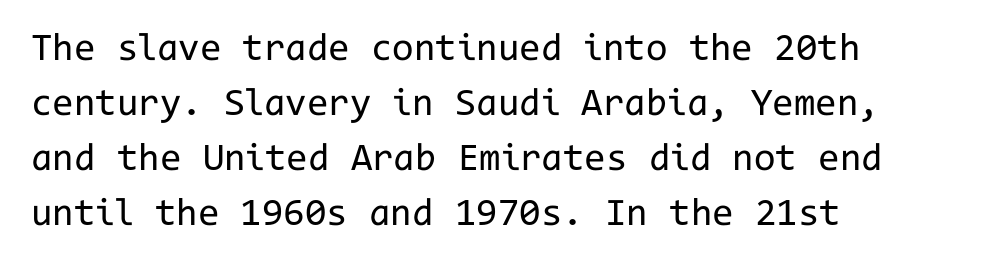
The image shows 39 px regular-weight sans-serif type, upright, monospaced; set left-aligned, normal line spacing (1.41x), normal letter spacing, not underlined; low stroke contrast and a medium x-height.
